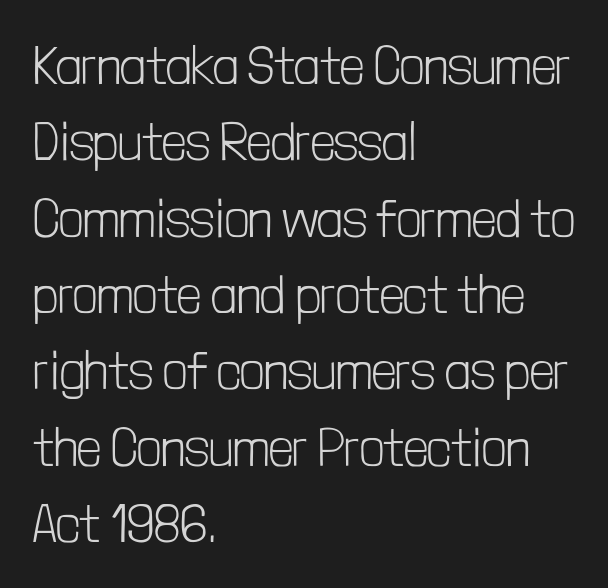
The image shows 53 px light, condensed sans-serif type, upright; set left-aligned, normal line spacing (1.44x), normal letter spacing, not underlined; low stroke contrast and a medium x-height.
